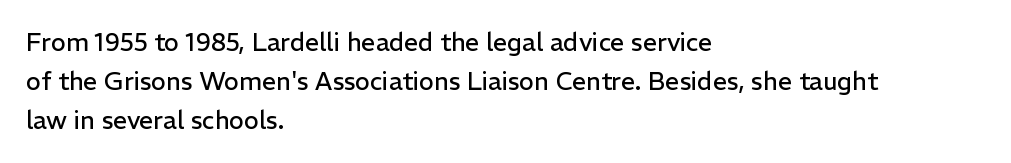
The image shows 25 px text type, upright; set left-aligned, normal line spacing (1.57x), normal letter spacing, not underlined.
